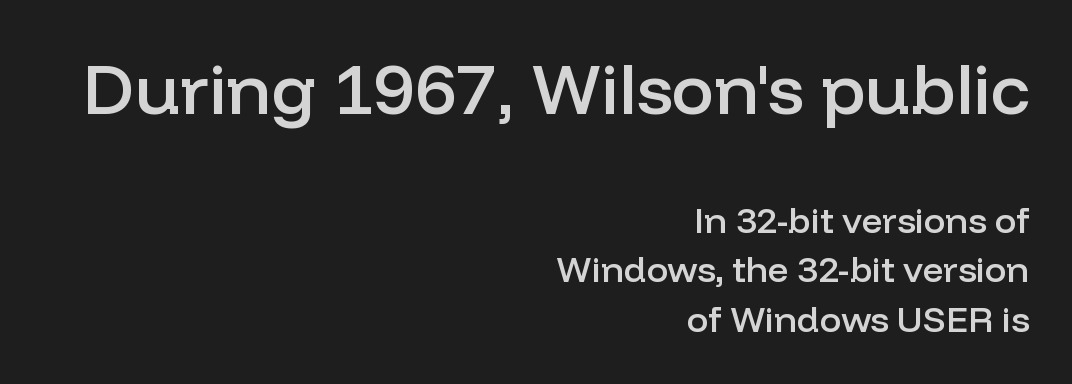
The image shows 71 px semibold sans-serif type, upright; set right-aligned, normal line spacing (1.37x), normal letter spacing, not underlined; the first (top) block is 1.97x larger; low stroke contrast and a medium x-height.
